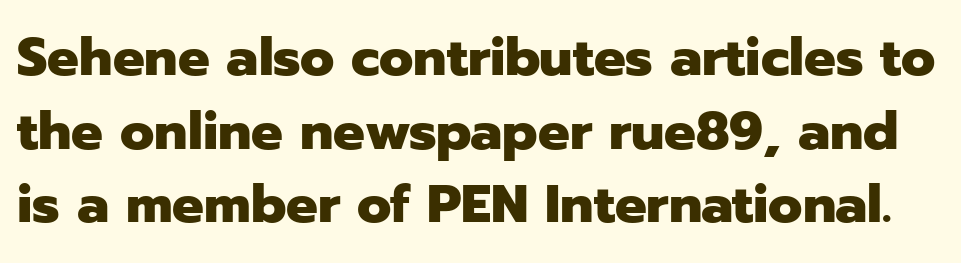
The image shows 53 px heavy sans-serif type, upright; set normal line spacing (1.39x), normal letter spacing, not underlined; low stroke contrast and a medium x-height.
